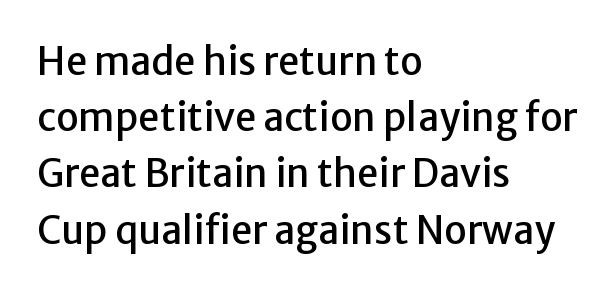
{"serif": "no", "italic": "no", "width": "normal", "stroke_contrast": "low", "x_height": "medium", "monospaced": "no", "underline": "no", "align": "left", "line_spacing": "normal", "line_spacing_ratio": 1.48, "letter_spacing": "normal", "letter_spacing_em": 0.0, "glyph_px": 38}
